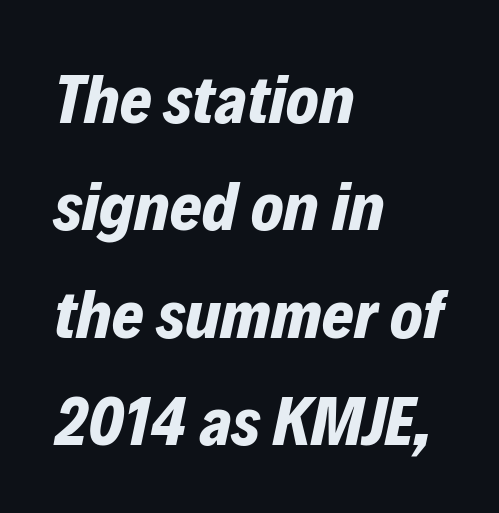
The image shows 68 px bold type, italic (leaning right); set left-aligned, normal line spacing (1.58x), normal letter spacing, not underlined; low stroke contrast and a medium x-height.
